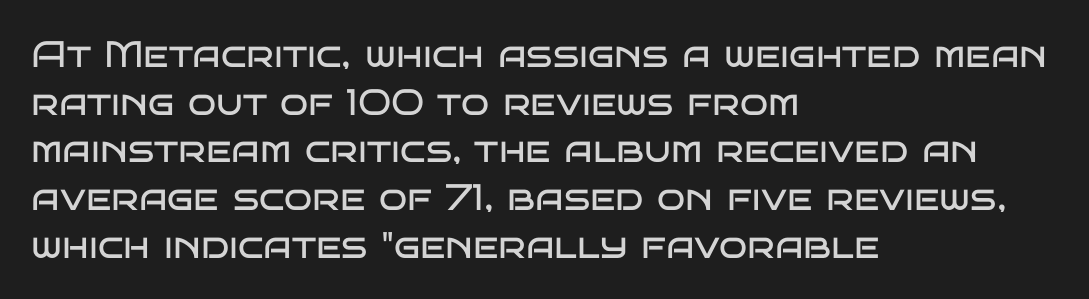
Q: Is the text bold? A: No.
Q: Is the text italic (slanted)? A: No, it is upright.
Q: Is the typeface a serif or a sans-serif typeface? A: Sans-serif.
Q: Is the text underlined? A: No.
Q: How is the paragraph aligned? A: Left-aligned.
Q: Is the spacing between letters normal or unusually wide? A: Normal.
Q: Is the spacing between lines tight, normal or loose? A: Normal.
Q: Width (condensed, normal, or wide)? A: Wide.
Q: Stroke contrast? A: Low.
Q: x-height? A: Large.
Q: Monospaced? A: No.
